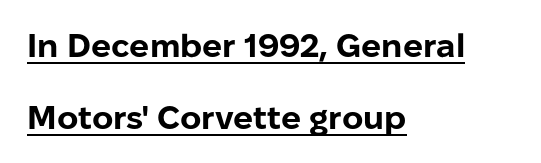
The image shows 33 px bold sans-serif type, upright; set left-aligned, loose line spacing (2.18x), normal letter spacing, underlined; low stroke contrast and a medium x-height.
